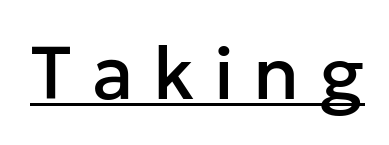
Every word sits above its own underline. The type sits square on the baseline with zero lean. The line texture is sparse and dotted thanks to wide tracking. Nothing sits at the stroke ends, so this counts as sans-serif. Looks like regular typesetting: each glyph gets only the width it needs.
